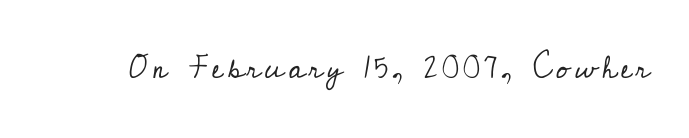
The font family rendered here belongs to the serif group. The weight tops out at a normal text grade. The letters advance in unequal steps, a hallmark of proportional type. Descenders hang freely into open space.
